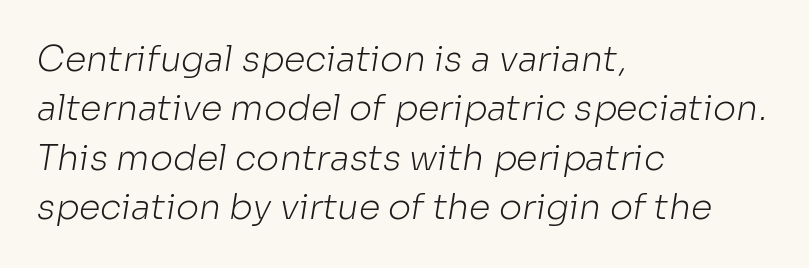
Q: Is the text bold? A: No.
Q: Is the typeface a serif or a sans-serif typeface? A: Sans-serif.
Q: Is the text underlined? A: No.
Q: How is the paragraph aligned? A: Left-aligned.
Q: Is the spacing between letters normal or unusually wide? A: Normal.
Q: Is the spacing between lines tight, normal or loose? A: Normal.
Q: Width (condensed, normal, or wide)? A: Normal.
Q: Stroke contrast? A: Low.
Q: x-height? A: Medium.
Q: Monospaced? A: No.
